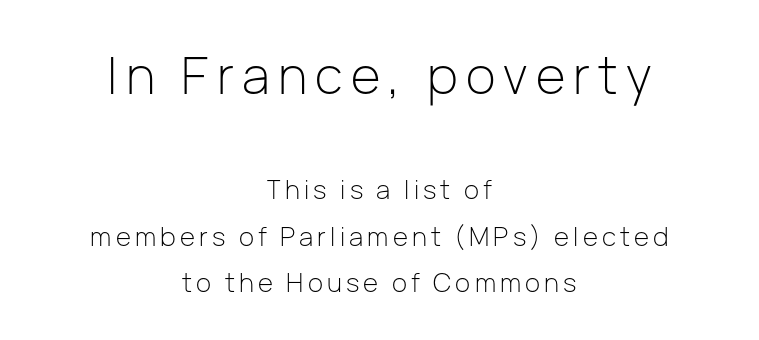
The image shows 51 px light sans-serif type, upright; set centered, line spacing 1.79x, not underlined; the first (top) block is 1.96x larger; low stroke contrast and a medium x-height.
